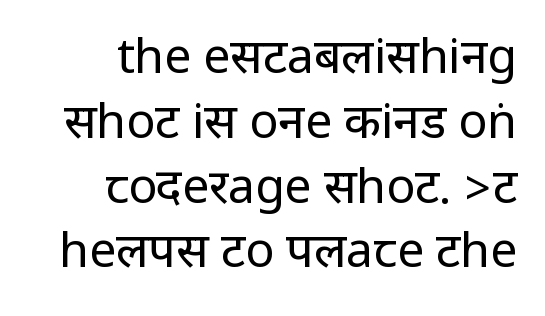
Q: Is the text bold? A: No.
Q: Is the text italic (slanted)? A: No, it is upright.
Q: Is the typeface a serif or a sans-serif typeface? A: Sans-serif.
Q: Is the text underlined? A: No.
Q: How is the paragraph aligned? A: Right-aligned.
Q: Is the spacing between letters normal or unusually wide? A: Normal.
Q: Is the spacing between lines tight, normal or loose? A: Normal.
Q: Width (condensed, normal, or wide)? A: Condensed.
Q: Stroke contrast? A: Low.
